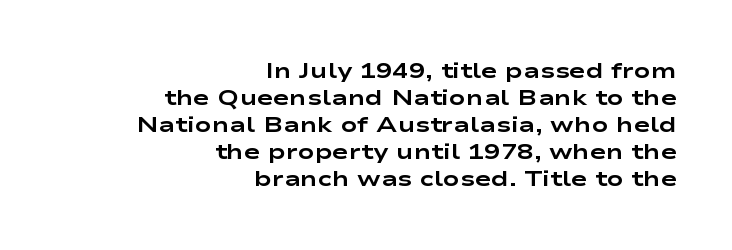
Q: Is the text bold? A: Yes.
Q: Is the text italic (slanted)? A: No, it is upright.
Q: Is the text underlined? A: No.
Q: How is the paragraph aligned? A: Right-aligned.
Q: Is the spacing between letters normal or unusually wide? A: Normal.
